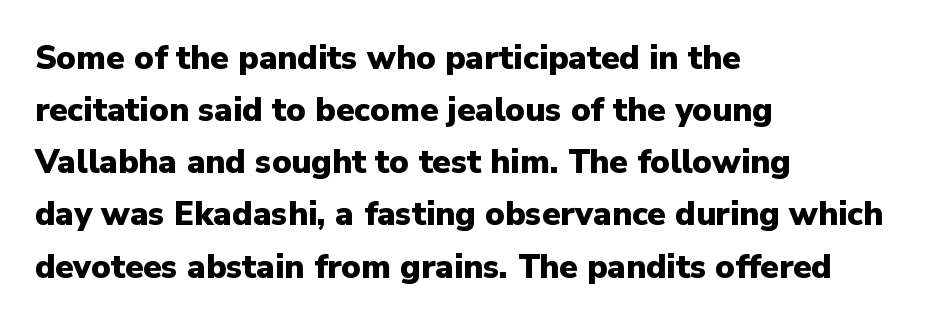
The image shows 33 px heavy sans-serif type, upright; set left-aligned, normal line spacing (1.58x), normal letter spacing, not underlined; low stroke contrast and a medium x-height.
